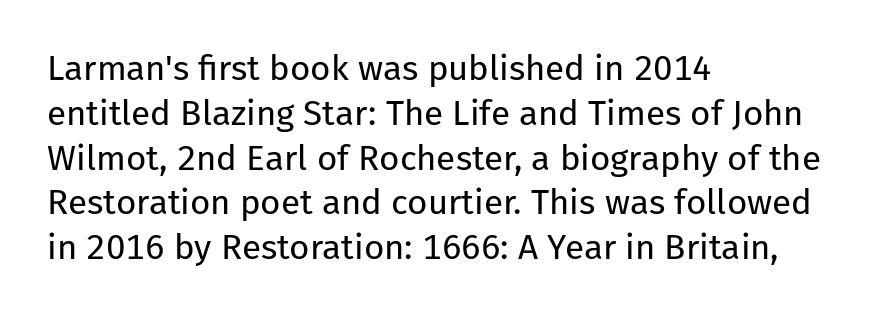
Q: Is the text bold? A: No.
Q: Is the text italic (slanted)? A: No, it is upright.
Q: Is the typeface a serif or a sans-serif typeface? A: Sans-serif.
Q: Is the text underlined? A: No.
Q: How is the paragraph aligned? A: Left-aligned.
Q: Is the spacing between letters normal or unusually wide? A: Normal.
Q: Is the spacing between lines tight, normal or loose? A: Normal.
Q: Width (condensed, normal, or wide)? A: Normal.
Q: Stroke contrast? A: Low.
Q: x-height? A: Medium.
Q: Monospaced? A: No.
